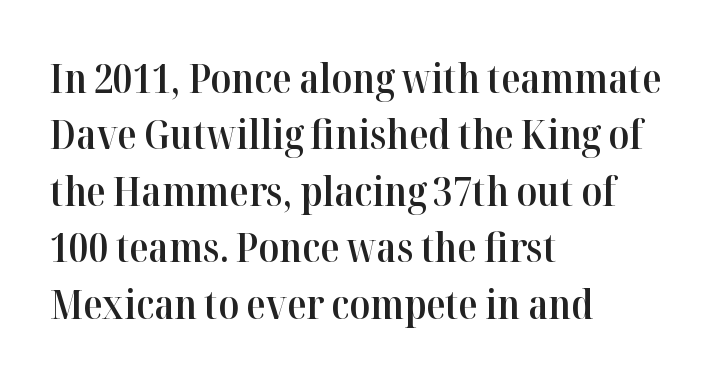
{"serif": "yes", "italic": "no", "bold": "semi", "weight": "semibold", "width": "normal", "stroke_contrast": "high", "x_height": "medium", "monospaced": "no", "underline": "no", "align": "left", "line_spacing": "normal", "line_spacing_ratio": 1.41, "letter_spacing": "normal", "letter_spacing_em": 0.0, "glyph_px": 40}
